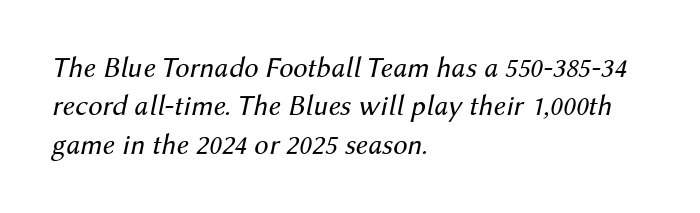
The image shows 29 px regular-weight type, italic (leaning right); set left-aligned, normal line spacing (1.32x), normal letter spacing, not underlined; medium stroke contrast and a medium x-height.
